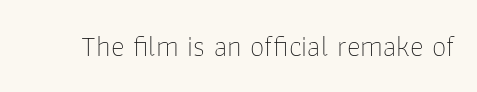
Letterform terminals end flat and unadorned throughout the passage. Standard letterfit; no display-style spreading of the glyphs. Looks like regular typesetting: each glyph gets only the width it needs. Stroke thickness stays within the range of a standard reading face or lighter. Letters rest on an invisible, unmarked baseline.
